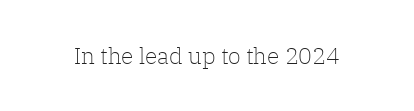
The image shows 23 px text type, upright; set normal letter spacing, not underlined.
